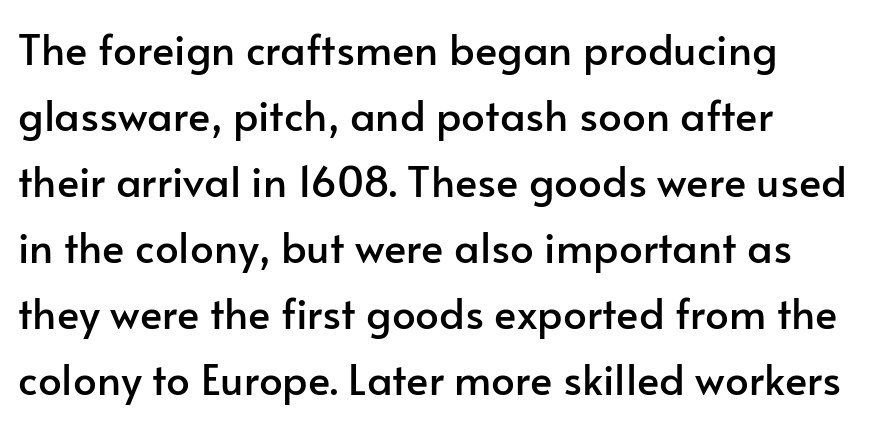
The image shows 42 px sans-serif type, upright; set left-aligned, normal line spacing (1.57x), normal letter spacing, not underlined; low stroke contrast and a small x-height.
